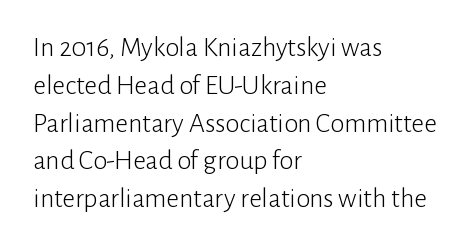
The passage shown is not bold in any degree. This sample is left-justified, so line endings fall wherever the words run out. Anything drawn beneath the words? Only blank space. The passage shown is typed in a proportional face where columns would drift. The tracking reads as untouched default to a designer's eye. Do the letters lean? They stand straight.
